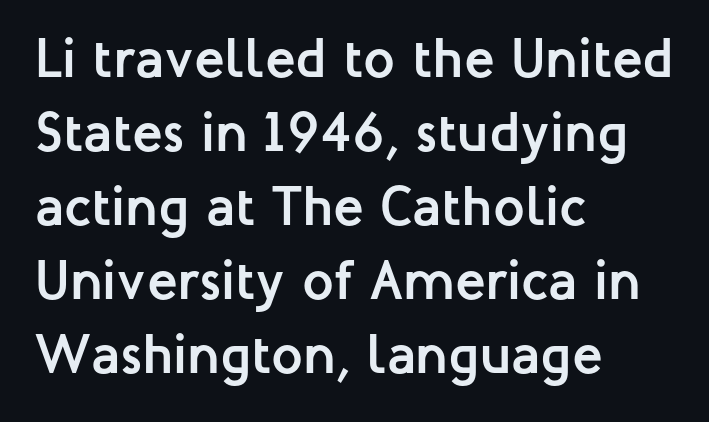
Q: Is the text bold? A: Yes.
Q: Is the text italic (slanted)? A: No, it is upright.
Q: Is the typeface a serif or a sans-serif typeface? A: Sans-serif.
Q: Is the text underlined? A: No.
Q: How is the paragraph aligned? A: Left-aligned.
Q: Is the spacing between letters normal or unusually wide? A: Normal.
Q: Is the spacing between lines tight, normal or loose? A: Normal.
Q: Width (condensed, normal, or wide)? A: Normal.
Q: Stroke contrast? A: Low.
Q: x-height? A: Medium.
Q: Monospaced? A: No.
